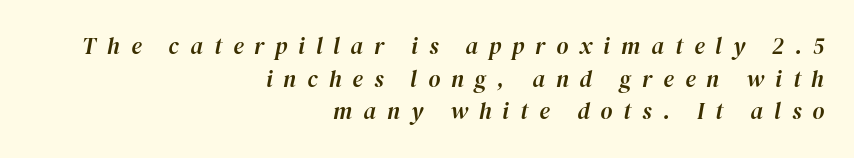
The image shows 23 px text type, italic (leaning right); set right-aligned, normal line spacing (1.42x), unusually wide letter spacing (+0.48 em), not underlined.
